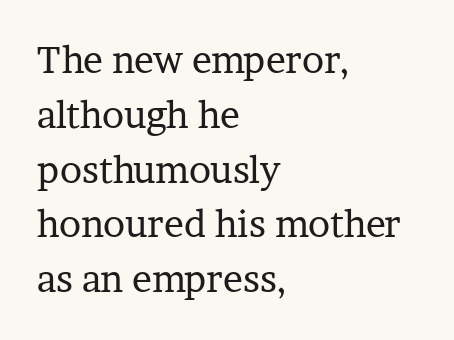
{"serif": "yes", "italic": "no", "bold": "no", "weight": "regular", "width": "normal", "stroke_contrast": "low", "x_height": "medium", "monospaced": "no", "underline": "no", "align": "left", "line_spacing": "normal", "line_spacing_ratio": 1.48, "letter_spacing": "normal", "letter_spacing_em": 0.0, "glyph_px": 37}
